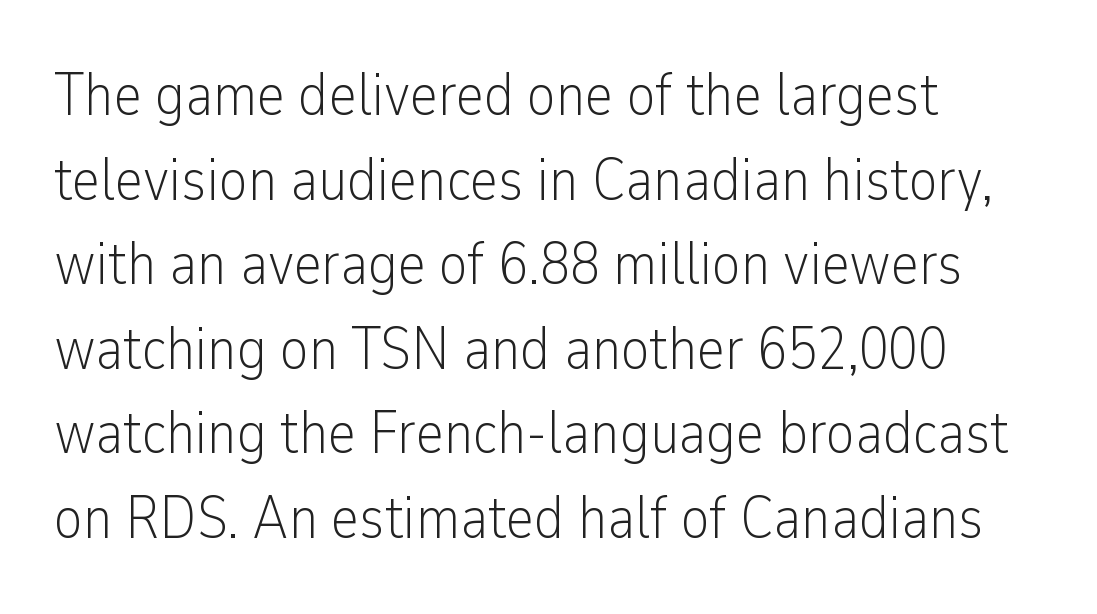
Stroke thickness stays within the range of a standard reading face or lighter. The rendering keeps characters at their native spacing. Where is the straight margin? On the left. Each letter's strokes conclude bluntly, with no projecting serifs. The face used here is proportionally spaced, like ordinary book or web type. This sample keeps an unexceptional amount of space between lines.
